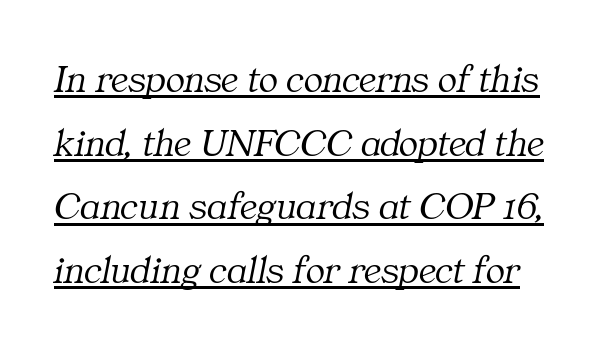
{"serif": "yes", "italic": "yes", "lean": "right", "slant_degrees": 11, "bold": "no", "weight": "light", "width": "normal", "stroke_contrast": "medium", "x_height": "medium", "monospaced": "no", "underline": "yes", "line_spacing": "normal", "line_spacing_ratio": 1.59, "letter_spacing": "normal", "letter_spacing_em": 0.0, "glyph_px": 40}
